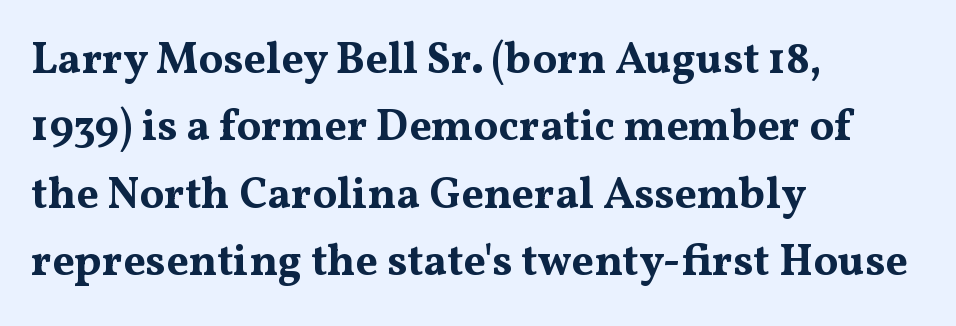
Do the letters lean? They stand straight. Compared with an ordinary text face, these strokes are far heavier — a full bold. Horizontal bands of white between lines are of average thickness. Descender tails drop into unmarked territory. The passage shown is typeset with a serif family.
